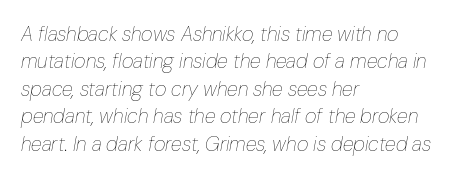
The image shows 20 px text type, italic (leaning right); set left-aligned, normal line spacing (1.37x), normal letter spacing, not underlined.
